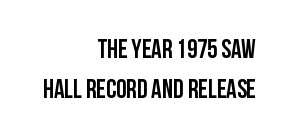
Students, observe: this is what conventionally led text looks like. Any mark beneath the type? The region is blank. The typesetter chose a ragged-left arrangement here. Here the glyphs are tracked normally, forming tight word shapes. A typesetter would mark this as roman, not italic.
